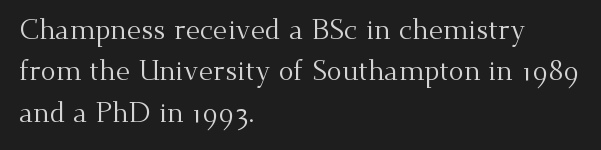
Q: Is the text bold? A: No.
Q: Is the text italic (slanted)? A: No, it is upright.
Q: Is the typeface a serif or a sans-serif typeface? A: Serif.
Q: Is the text underlined? A: No.
Q: How is the paragraph aligned? A: Left-aligned.
Q: Is the spacing between letters normal or unusually wide? A: Normal.
Q: Is the spacing between lines tight, normal or loose? A: Normal.
Q: Width (condensed, normal, or wide)? A: Normal.
Q: Stroke contrast? A: Medium.
Q: x-height? A: Small.
Q: Monospaced? A: No.
